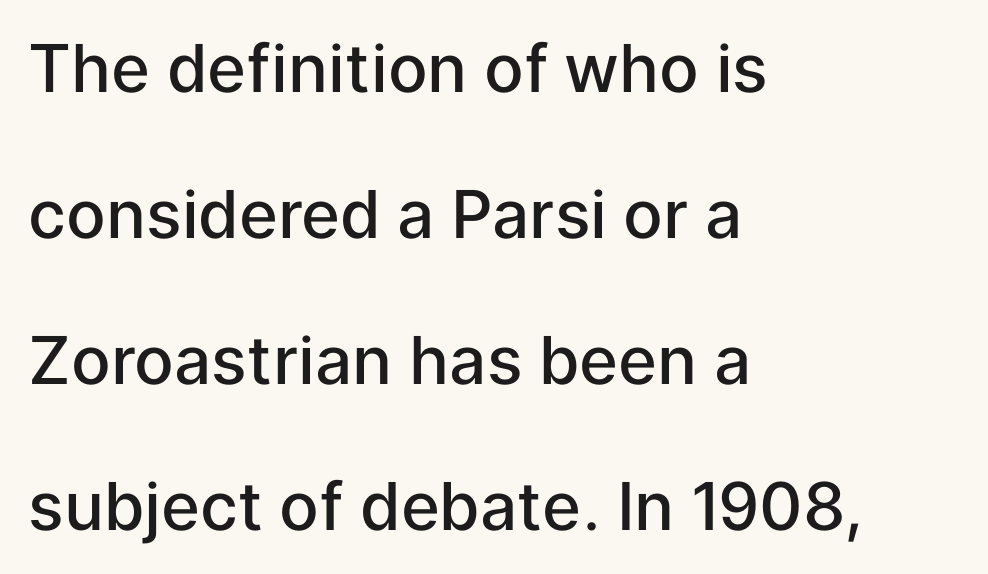
{"serif": "no", "italic": "no", "bold": "semi", "weight": "semibold", "width": "normal", "stroke_contrast": "low", "x_height": "medium", "monospaced": "no", "underline": "no", "align": "left", "line_spacing": "loose", "line_spacing_ratio": 2.21, "letter_spacing": "normal", "letter_spacing_em": 0.0, "glyph_px": 66}
